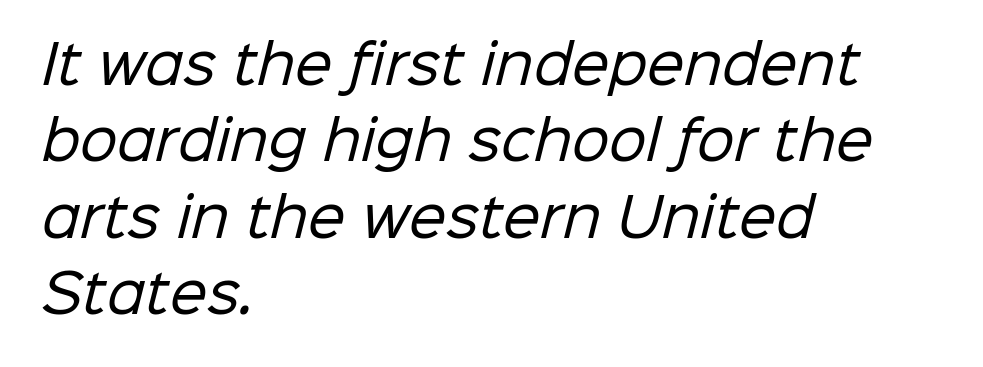
Q: Is the text bold? A: No.
Q: Is the typeface a serif or a sans-serif typeface? A: Sans-serif.
Q: Is the text underlined? A: No.
Q: How is the paragraph aligned? A: Left-aligned.
Q: Is the spacing between letters normal or unusually wide? A: Normal.
Q: Is the spacing between lines tight, normal or loose? A: Normal.
Q: Width (condensed, normal, or wide)? A: Normal.
Q: Stroke contrast? A: Low.
Q: x-height? A: Medium.
Q: Monospaced? A: No.
